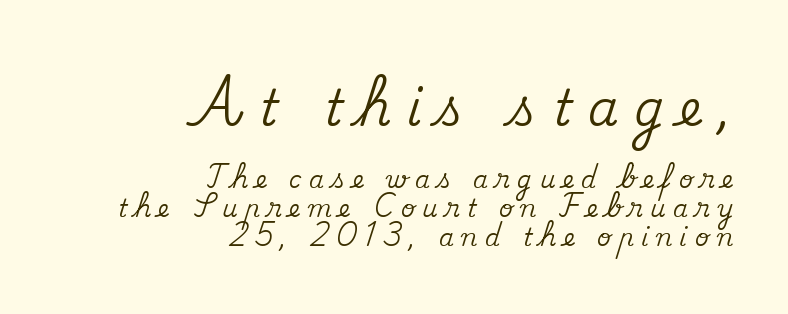
Q: Is the text italic (slanted)? A: Yes.
Q: Is the typeface a serif or a sans-serif typeface? A: Serif.
Q: Is the text underlined? A: No.
Q: How is the paragraph aligned? A: Right-aligned.
Q: Is the spacing between letters normal or unusually wide? A: Unusually wide.
Q: Which block of text is set in a larger size, the first (top) or the second (bottom)? A: The first (top) one.
Q: Width (condensed, normal, or wide)? A: Normal.
Q: Stroke contrast? A: Medium.
Q: x-height? A: Small.
Q: Monospaced? A: No.
